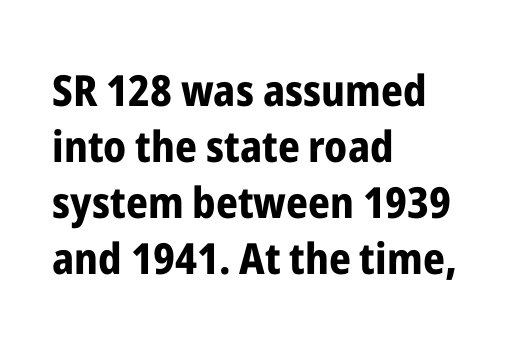
The image shows 43 px bold, condensed sans-serif type, upright; set left-aligned, normal line spacing (1.3x), normal letter spacing, not underlined; low stroke contrast and a medium x-height.
